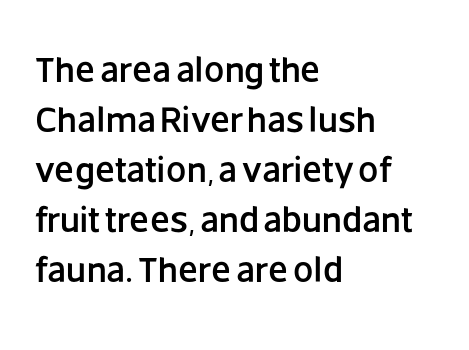
{"serif": "no", "italic": "no", "width": "normal", "stroke_contrast": "low", "x_height": "large", "monospaced": "no", "underline": "no", "align": "left", "line_spacing": "normal", "line_spacing_ratio": 1.39, "letter_spacing": "normal", "letter_spacing_em": 0.0, "glyph_px": 36}
